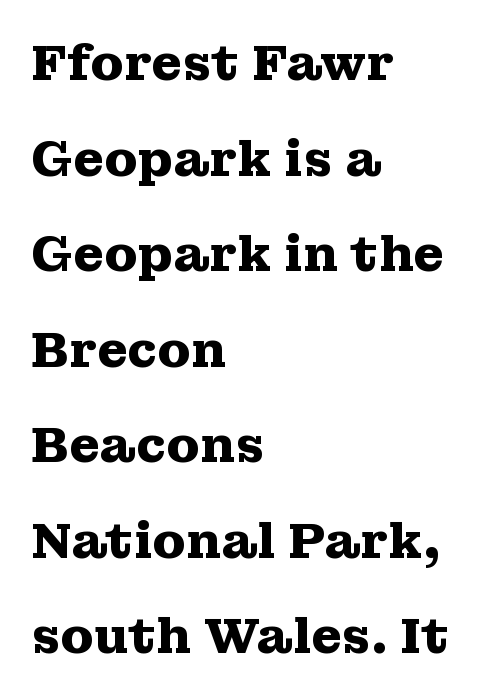
The strip under each line holds only bare page. Successive baselines arrive slowly, with a big drop between each. Small tapered or slab feet sit at the stroke ends, so this counts as serif. This rendering uses left alignment, leaving the right contour irregular. Strokes here are thick enough to call this a true bold.
